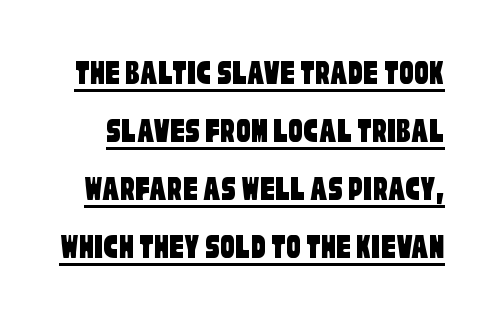
{"serif": "no", "width": "condensed", "stroke_contrast": "low", "x_height": "large", "monospaced": "no", "underline": "yes", "line_spacing": "normal", "line_spacing_ratio": 1.61, "letter_spacing": "normal", "letter_spacing_em": 0.0, "glyph_px": 36}
